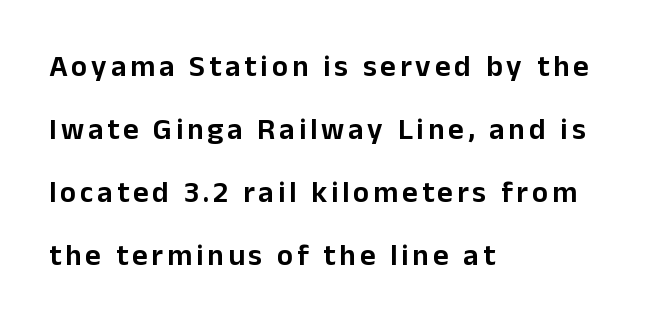
{"serif": "no", "italic": "no", "width": "normal", "stroke_contrast": "low", "x_height": "medium", "monospaced": "no", "underline": "no", "align": "left", "line_spacing": "loose", "line_spacing_ratio": 2.1, "glyph_px": 30}
